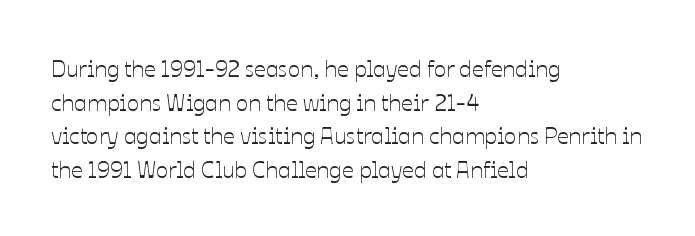
Q: Is the text italic (slanted)? A: No, it is upright.
Q: Is the text underlined? A: No.
Q: How is the paragraph aligned? A: Left-aligned.
Q: Is the spacing between letters normal or unusually wide? A: Normal.
Q: Is the spacing between lines tight, normal or loose? A: Normal.
